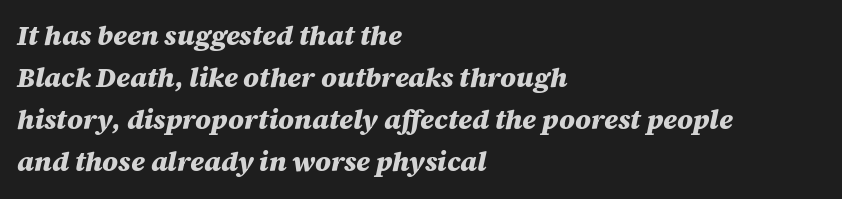
{"italic": "yes", "lean": "right", "slant_degrees": 12, "bold": "yes", "underline": "no", "align": "left", "line_spacing": "normal", "line_spacing_ratio": 1.56, "letter_spacing": "normal", "letter_spacing_em": 0.0, "glyph_px": 27}
